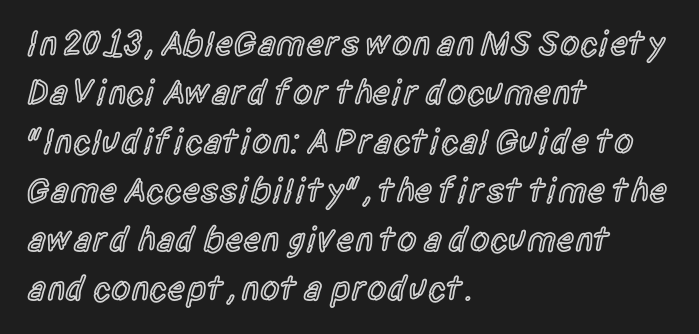
Compared with a centered layout, this one pins lines to the left instead. Does the type have serifs? No, each stem ends abruptly. This sample uses plain, unmodified letter spacing. No word sits above an underline. Summary of weight: moderately heavy, a semibold.
